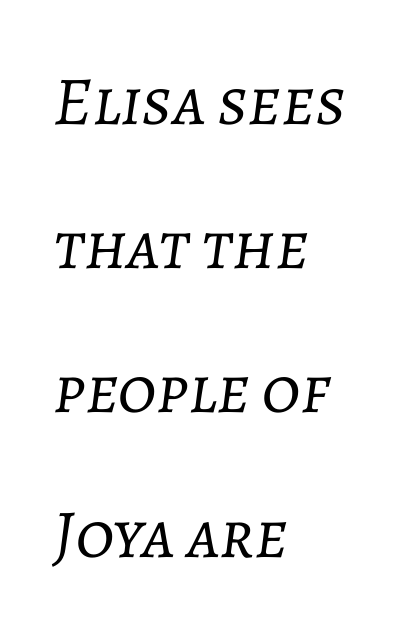
Every character sits at an angle, as italics do. These lines stand farther apart than default settings would place them. Compared with a centered layout, this one pins lines to the left instead. Vertical stems look standard width or narrower in stroke.
